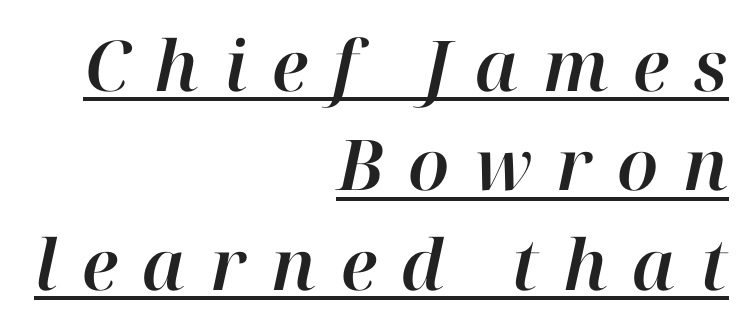
Q: Is the text italic (slanted)? A: Yes, it leans right by about 12 degrees.
Q: Is the text underlined? A: Yes.
Q: How is the paragraph aligned? A: Right-aligned.
Q: Is the spacing between letters normal or unusually wide? A: Unusually wide.
Q: Is the spacing between lines tight, normal or loose? A: Normal.
Q: Width (condensed, normal, or wide)? A: Normal.
Q: Stroke contrast? A: High.
Q: x-height? A: Medium.
Q: Monospaced? A: No.
